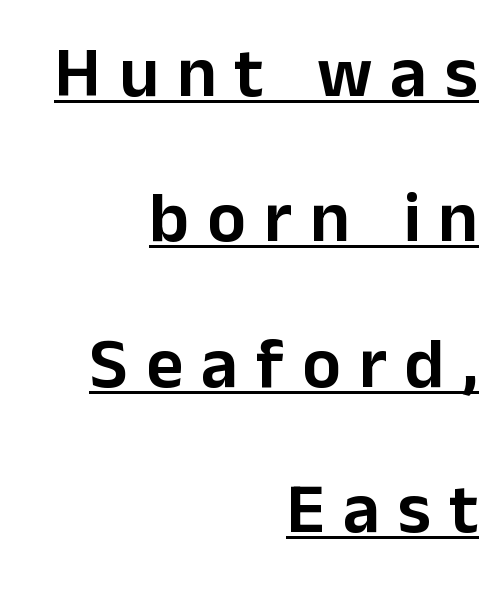
{"serif": "no", "italic": "no", "width": "normal", "stroke_contrast": "low", "x_height": "medium", "monospaced": "no", "underline": "yes", "align": "right", "line_spacing": "loose", "line_spacing_ratio": 2.02, "letter_spacing": "wide", "letter_spacing_em": 0.25, "glyph_px": 72}
